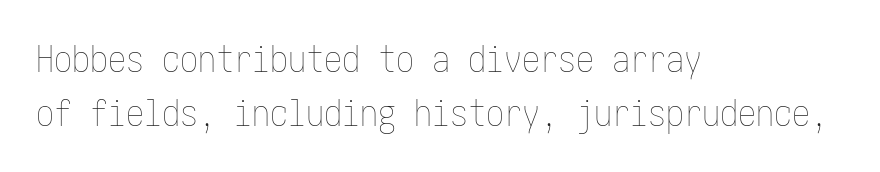
Q: Is the text bold? A: No.
Q: Is the text italic (slanted)? A: No, it is upright.
Q: Is the text underlined? A: No.
Q: How is the paragraph aligned? A: Left-aligned.
Q: Is the spacing between letters normal or unusually wide? A: Normal.
Q: Is the spacing between lines tight, normal or loose? A: Normal.
Q: Width (condensed, normal, or wide)? A: Condensed.
Q: Stroke contrast? A: Low.
Q: x-height? A: Medium.
